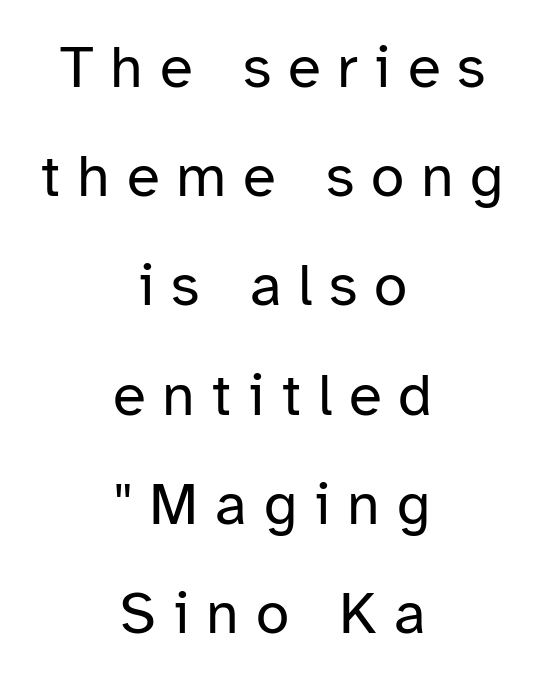
The image shows 60 px regular-weight sans-serif type, upright; set centered, line spacing 1.82x, unusually wide letter spacing (+0.28 em), not underlined; low stroke contrast and a medium x-height.
